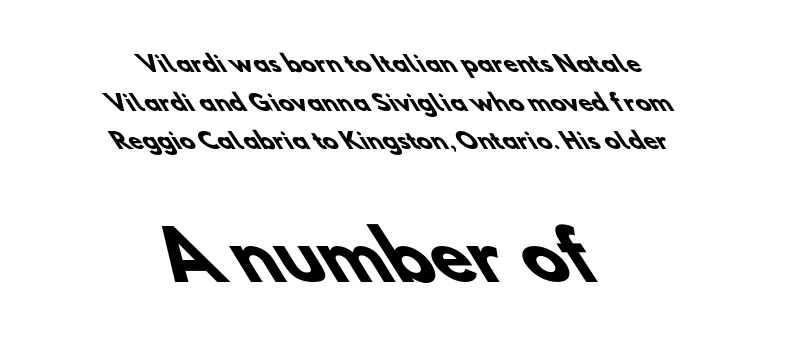
Q: Is the text bold? A: Yes.
Q: Is the typeface a serif or a sans-serif typeface? A: Sans-serif.
Q: Is the text underlined? A: No.
Q: How is the paragraph aligned? A: Centered.
Q: Is the spacing between letters normal or unusually wide? A: Normal.
Q: Which block of text is set in a larger size, the first (top) or the second (bottom)? A: The second (bottom) one.
Q: Width (condensed, normal, or wide)? A: Normal.
Q: Stroke contrast? A: Low.
Q: x-height? A: Small.
Q: Monospaced? A: No.
